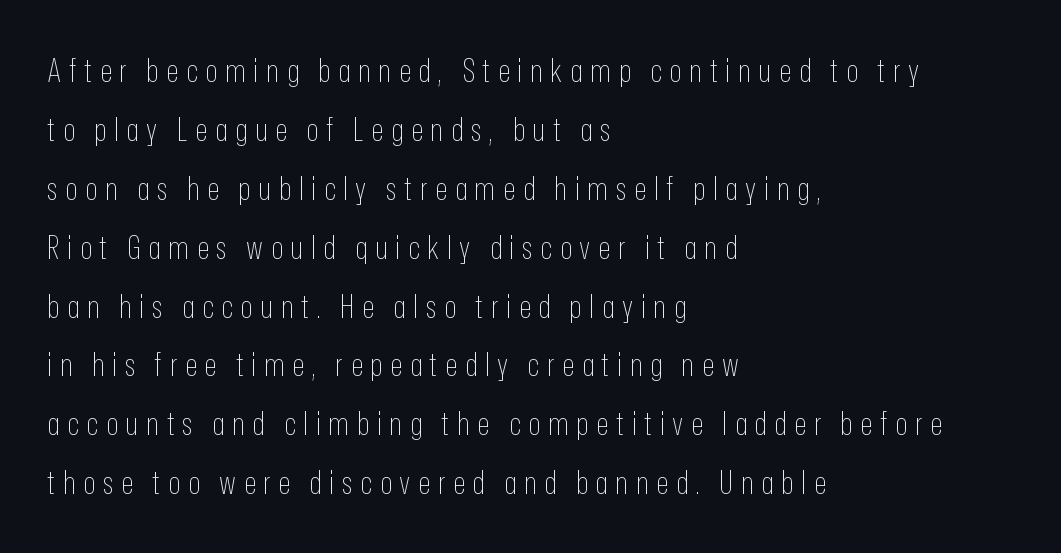
Q: Is the text bold? A: No.
Q: Is the text italic (slanted)? A: No, it is upright.
Q: Is the typeface a serif or a sans-serif typeface? A: Sans-serif.
Q: Is the text underlined? A: No.
Q: How is the paragraph aligned? A: Left-aligned.
Q: Is the spacing between letters normal or unusually wide? A: Unusually wide.
Q: Width (condensed, normal, or wide)? A: Condensed.
Q: Stroke contrast? A: Low.
Q: x-height? A: Medium.
Q: Monospaced? A: No.
